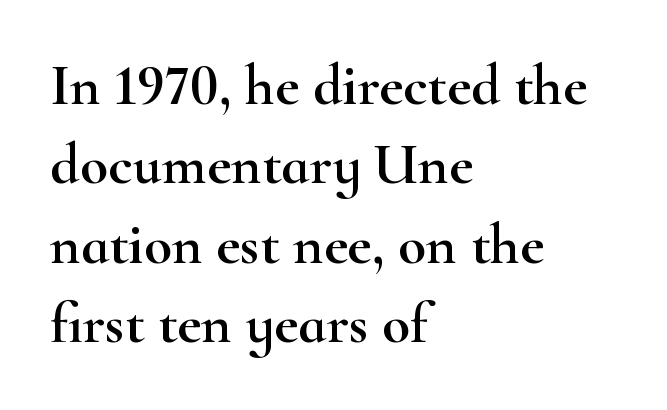
Q: Is the text italic (slanted)? A: No, it is upright.
Q: Is the typeface a serif or a sans-serif typeface? A: Serif.
Q: Is the text underlined? A: No.
Q: How is the paragraph aligned? A: Left-aligned.
Q: Is the spacing between letters normal or unusually wide? A: Normal.
Q: Is the spacing between lines tight, normal or loose? A: Normal.
Q: Width (condensed, normal, or wide)? A: Wide.
Q: Stroke contrast? A: High.
Q: x-height? A: Small.
Q: Monospaced? A: No.
